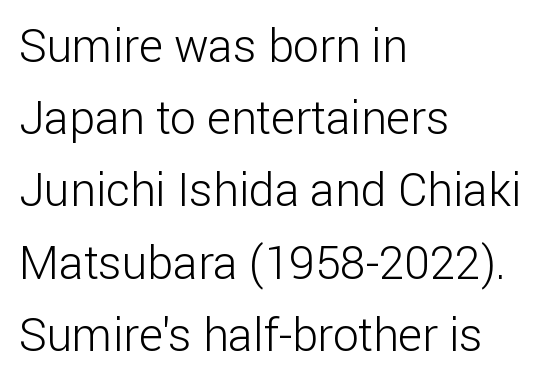
Q: Is the text bold? A: No.
Q: Is the text italic (slanted)? A: No, it is upright.
Q: Is the typeface a serif or a sans-serif typeface? A: Sans-serif.
Q: Is the text underlined? A: No.
Q: How is the paragraph aligned? A: Left-aligned.
Q: Is the spacing between letters normal or unusually wide? A: Normal.
Q: Is the spacing between lines tight, normal or loose? A: Normal.
Q: Width (condensed, normal, or wide)? A: Normal.
Q: Stroke contrast? A: Low.
Q: x-height? A: Medium.
Q: Monospaced? A: No.
